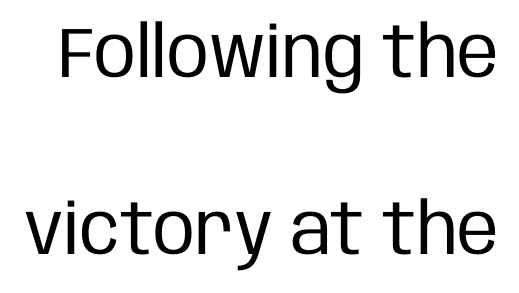
{"serif": "no", "italic": "no", "bold": "no", "weight": "regular", "width": "condensed", "stroke_contrast": "low", "x_height": "large", "monospaced": "no", "underline": "no", "line_spacing": "loose", "line_spacing_ratio": 2.5, "letter_spacing": "normal", "letter_spacing_em": 0.0, "glyph_px": 71}
